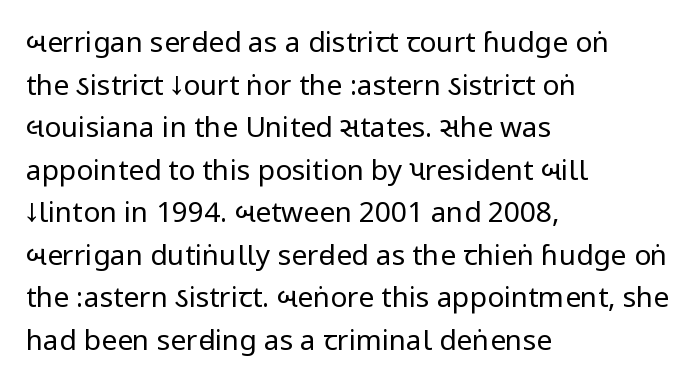
Descender tails drop into unmarked territory. Heft: none added — not bold. Students, observe: this is what conventionally led text looks like. What stands out about the letter spacing? Nothing — it is the standard amount. Ascenders rise straight up at ninety degrees. Does the copy run flush right? No — it runs flush left.
